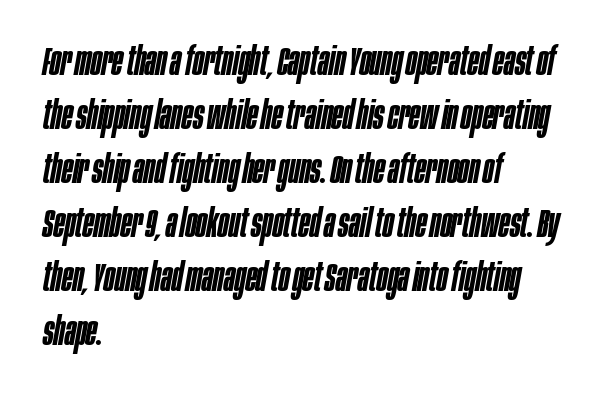
Designer's note — italics engaged. The vertical gap from one line to the next is medium. A bit beefed up — I'd call it semibold rather than bold. Spacing verdict: proportional, widths tailored to each character. No word sits above an underline.
